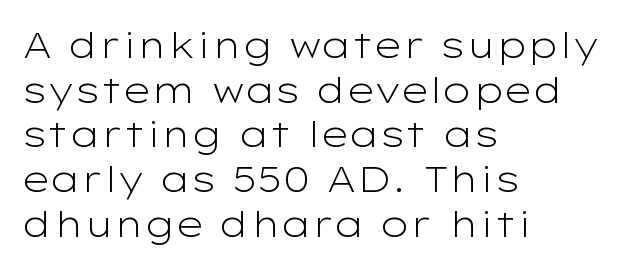
The image shows 36 px light, wide sans-serif type, upright; set left-aligned, line spacing 1.24x, normal letter spacing, not underlined; low stroke contrast and a medium x-height.
